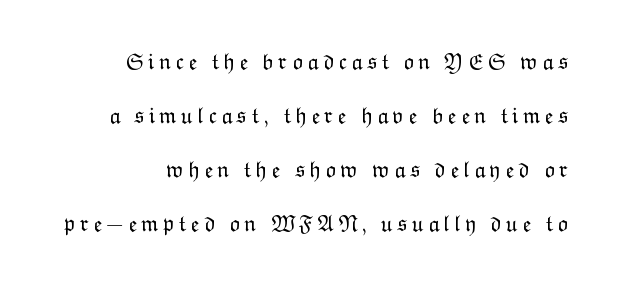
{"italic": "no", "bold": "no", "underline": "no", "line_spacing": "loose", "line_spacing_ratio": 2.35, "glyph_px": 23}
